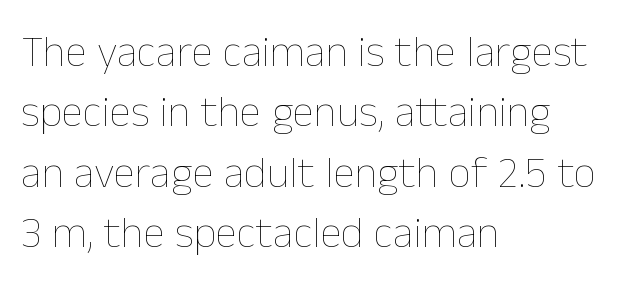
Q: Is the text bold? A: No.
Q: Is the text italic (slanted)? A: No, it is upright.
Q: Is the text underlined? A: No.
Q: How is the paragraph aligned? A: Left-aligned.
Q: Is the spacing between letters normal or unusually wide? A: Normal.
Q: Is the spacing between lines tight, normal or loose? A: Normal.
Q: Width (condensed, normal, or wide)? A: Normal.
Q: Stroke contrast? A: Low.
Q: x-height? A: Medium.
Q: Monospaced? A: No.
